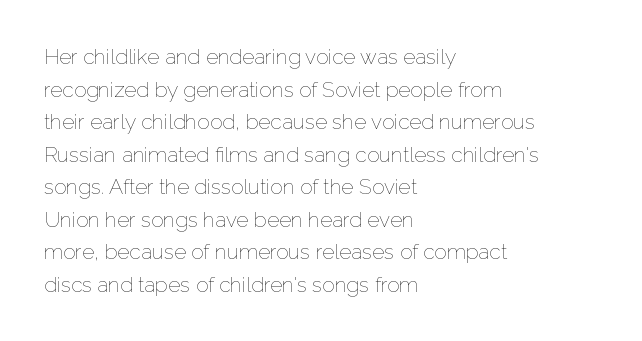
The image shows 21 px text type, upright; set left-aligned, normal line spacing (1.55x), normal letter spacing, not underlined.
